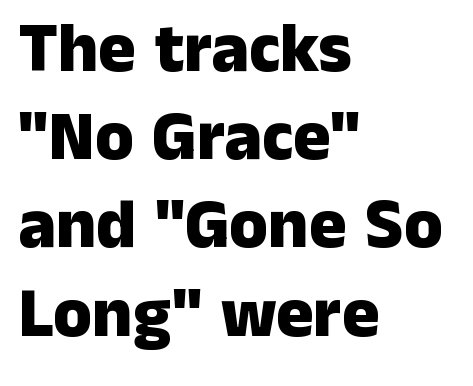
{"serif": "no", "italic": "no", "bold": "yes", "weight": "heavy", "width": "normal", "stroke_contrast": "low", "x_height": "medium", "monospaced": "no", "underline": "no", "align": "left", "line_spacing": "normal", "line_spacing_ratio": 1.26, "letter_spacing": "normal", "letter_spacing_em": 0.0, "glyph_px": 70}
